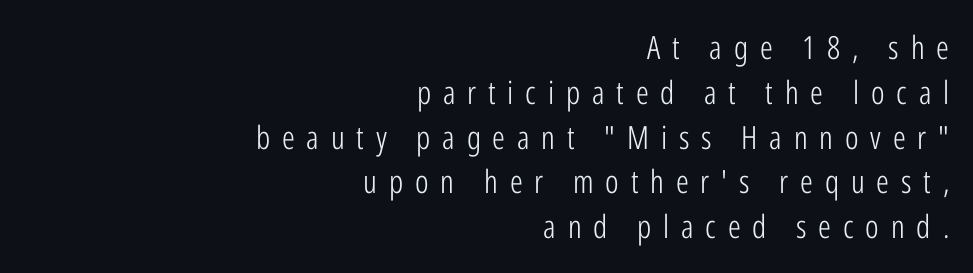
Q: Is the text bold? A: No.
Q: Is the text italic (slanted)? A: No, it is upright.
Q: Is the typeface a serif or a sans-serif typeface? A: Sans-serif.
Q: Is the text underlined? A: No.
Q: How is the paragraph aligned? A: Right-aligned.
Q: Is the spacing between letters normal or unusually wide? A: Unusually wide.
Q: Is the spacing between lines tight, normal or loose? A: Normal.
Q: Width (condensed, normal, or wide)? A: Condensed.
Q: Stroke contrast? A: Low.
Q: x-height? A: Medium.
Q: Monospaced? A: No.
